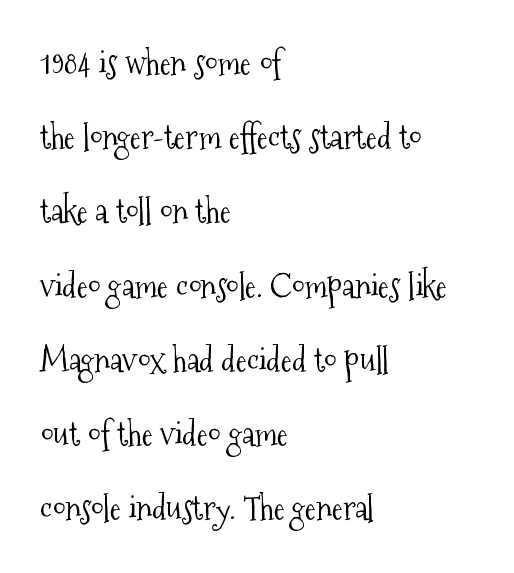
Q: Is the text bold? A: No.
Q: Is the text italic (slanted)? A: No, it is upright.
Q: Is the typeface a serif or a sans-serif typeface? A: Serif.
Q: Is the text underlined? A: No.
Q: How is the paragraph aligned? A: Left-aligned.
Q: Is the spacing between letters normal or unusually wide? A: Normal.
Q: Is the spacing between lines tight, normal or loose? A: Loose.
Q: Width (condensed, normal, or wide)? A: Condensed.
Q: Stroke contrast? A: Medium.
Q: x-height? A: Medium.
Q: Monospaced? A: No.
